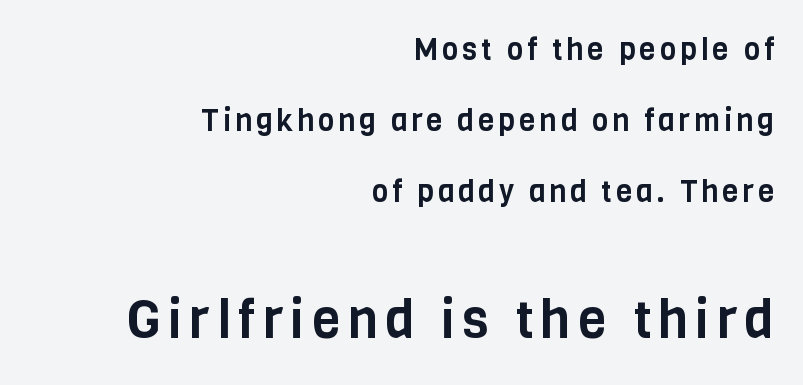
The image shows 53 px condensed sans-serif type, upright; set right-aligned, loose line spacing (2.36x), not underlined; the second (bottom) block is 1.77x larger; low stroke contrast and a large x-height.
